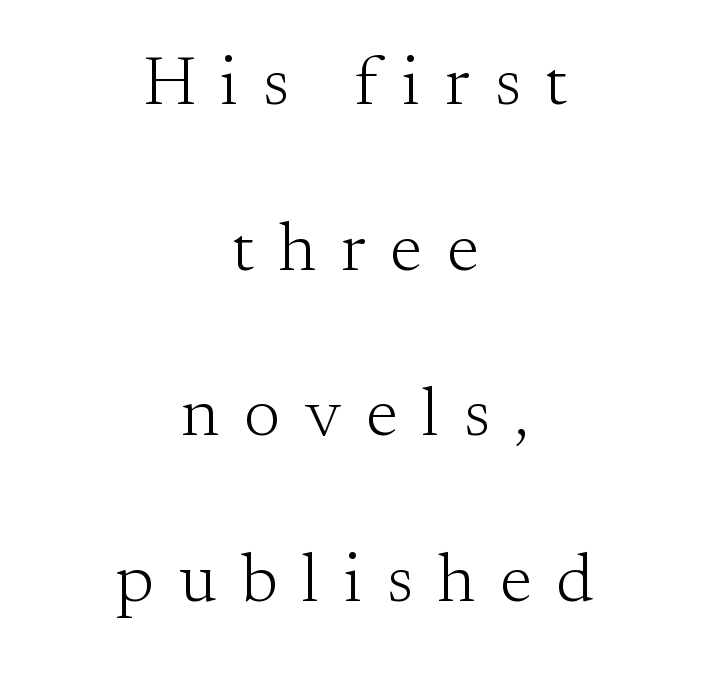
Q: Is the text bold? A: No.
Q: Is the text italic (slanted)? A: No, it is upright.
Q: Is the typeface a serif or a sans-serif typeface? A: Serif.
Q: Is the text underlined? A: No.
Q: How is the paragraph aligned? A: Centered.
Q: Is the spacing between letters normal or unusually wide? A: Unusually wide.
Q: Is the spacing between lines tight, normal or loose? A: Loose.
Q: Width (condensed, normal, or wide)? A: Normal.
Q: Stroke contrast? A: Medium.
Q: x-height? A: Small.
Q: Monospaced? A: No.
